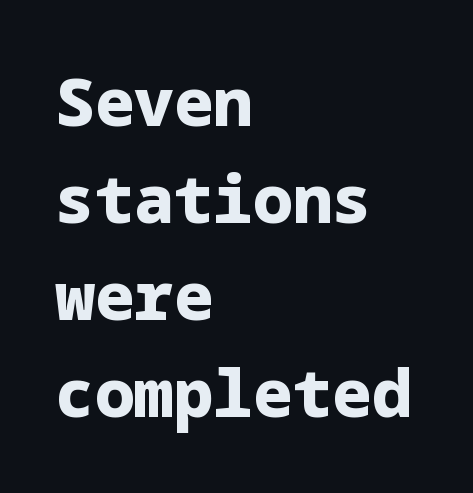
{"serif": "no", "italic": "no", "bold": "yes", "weight": "heavy", "width": "normal", "stroke_contrast": "low", "x_height": "medium", "underline": "no", "align": "left", "line_spacing": "normal", "line_spacing_ratio": 1.47, "letter_spacing": "normal", "letter_spacing_em": 0.0, "glyph_px": 66}
